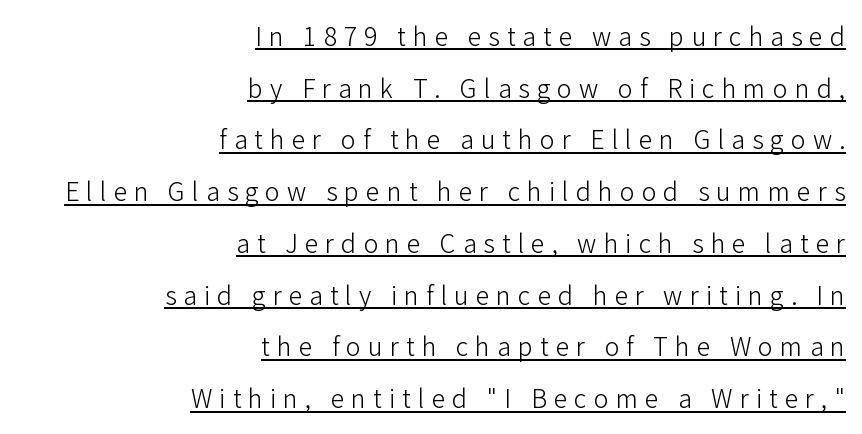
Q: Is the text bold? A: No.
Q: Is the text italic (slanted)? A: No, it is upright.
Q: Is the text underlined? A: Yes.
Q: How is the paragraph aligned? A: Right-aligned.
Q: Is the spacing between letters normal or unusually wide? A: Unusually wide.
Q: Is the spacing between lines tight, normal or loose? A: Loose.
